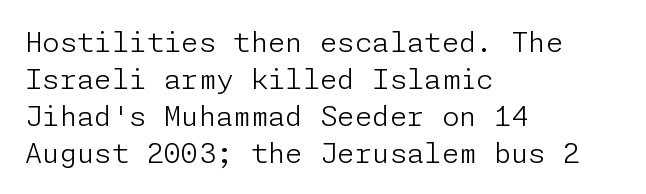
The image shows 28 px light sans-serif type, upright; set left-aligned, normal line spacing (1.32x), normal letter spacing, not underlined; low stroke contrast and a medium x-height.
